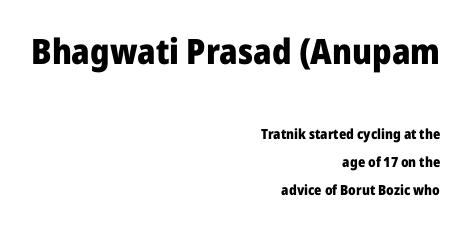
Q: Is the text bold? A: Yes.
Q: Is the text italic (slanted)? A: No, it is upright.
Q: Is the typeface a serif or a sans-serif typeface? A: Sans-serif.
Q: Is the text underlined? A: No.
Q: How is the paragraph aligned? A: Right-aligned.
Q: Is the spacing between letters normal or unusually wide? A: Normal.
Q: Is the spacing between lines tight, normal or loose? A: Loose.
Q: Which block of text is set in a larger size, the first (top) or the second (bottom)? A: The first (top) one.
Q: Width (condensed, normal, or wide)? A: Normal.
Q: Stroke contrast? A: Low.
Q: x-height? A: Medium.
Q: Monospaced? A: No.
